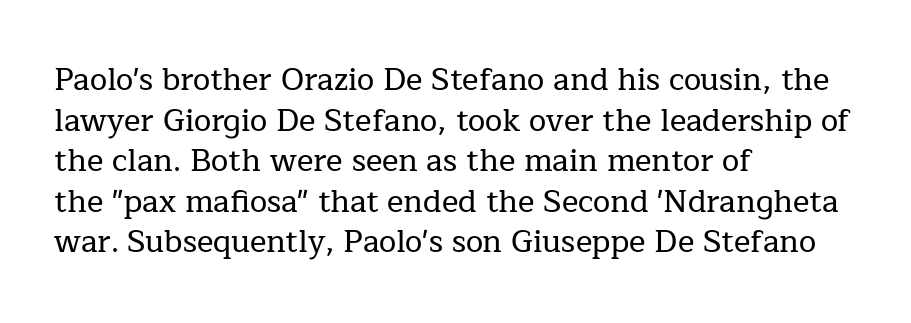
{"serif": "yes", "italic": "no", "width": "normal", "stroke_contrast": "low", "x_height": "medium", "monospaced": "no", "underline": "no", "align": "left", "line_spacing": "normal", "line_spacing_ratio": 1.31, "letter_spacing": "normal", "letter_spacing_em": 0.0, "glyph_px": 31}
